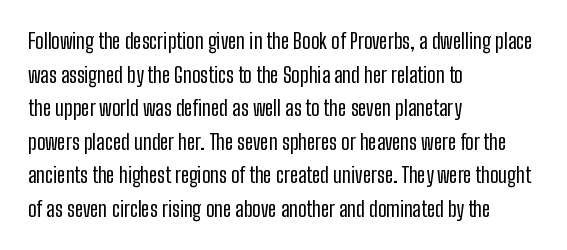
The image shows 21 px text type, upright; set left-aligned, normal line spacing (1.6x), normal letter spacing, not underlined.
